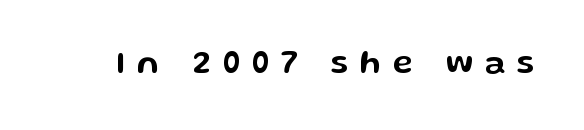
Q: Is the text italic (slanted)? A: No, it is upright.
Q: Is the typeface a serif or a sans-serif typeface? A: Sans-serif.
Q: Is the text underlined? A: No.
Q: Is the spacing between letters normal or unusually wide? A: Unusually wide.
Q: Width (condensed, normal, or wide)? A: Wide.
Q: Stroke contrast? A: Low.
Q: x-height? A: Medium.
Q: Monospaced? A: No.
